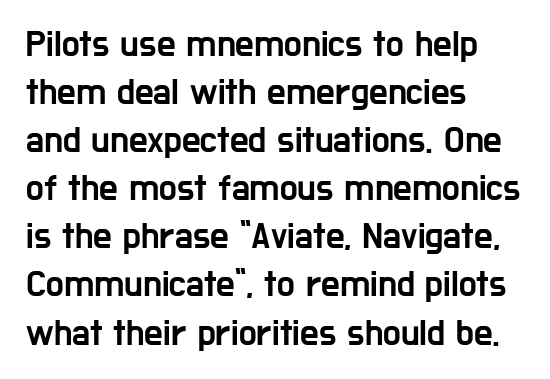
Q: Is the text italic (slanted)? A: No, it is upright.
Q: Is the typeface a serif or a sans-serif typeface? A: Sans-serif.
Q: Is the text underlined? A: No.
Q: How is the paragraph aligned? A: Left-aligned.
Q: Is the spacing between letters normal or unusually wide? A: Normal.
Q: Is the spacing between lines tight, normal or loose? A: Normal.
Q: Width (condensed, normal, or wide)? A: Condensed.
Q: Stroke contrast? A: Low.
Q: x-height? A: Medium.
Q: Monospaced? A: No.
